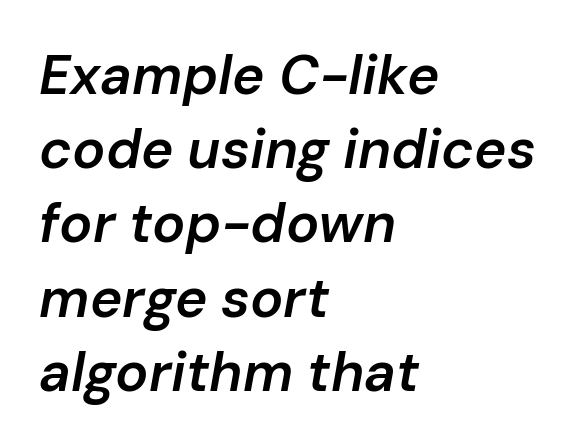
{"italic": "yes", "lean": "right", "slant_degrees": 10, "bold": "semi", "weight": "semibold", "width": "normal", "stroke_contrast": "low", "x_height": "medium", "monospaced": "no", "underline": "no", "align": "left", "line_spacing": "normal", "line_spacing_ratio": 1.35, "letter_spacing": "normal", "letter_spacing_em": 0.0, "glyph_px": 55}
